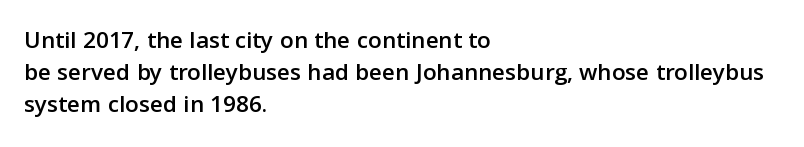
Summary of vertical rhythm: regular, with standard interline spacing. The string is rendered with underlining switched off. This rendering uses left alignment, leaving the right contour irregular. The lettering stays uniformly vertical, giving the passage a roman look. The horizontal fit of the characters is conventional and even.
